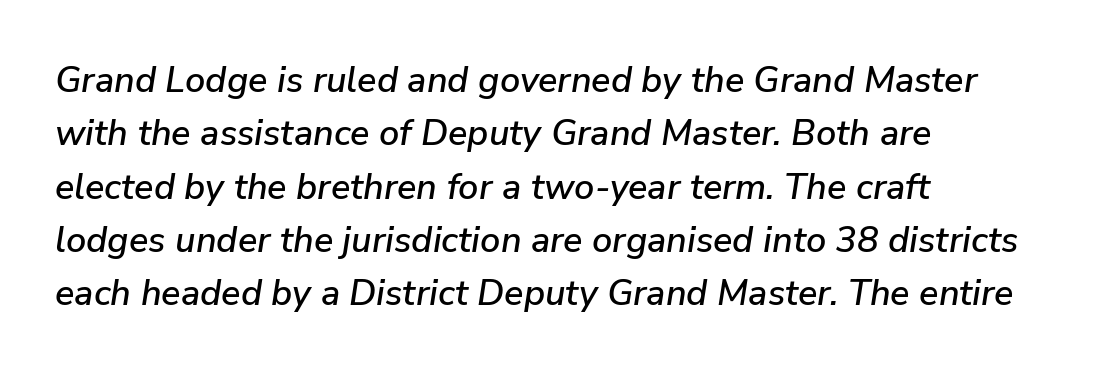
{"italic": "yes", "lean": "right", "slant_degrees": 9, "width": "normal", "stroke_contrast": "low", "x_height": "medium", "monospaced": "no", "underline": "no", "align": "left", "line_spacing": "normal", "line_spacing_ratio": 1.48, "letter_spacing": "normal", "letter_spacing_em": 0.0, "glyph_px": 36}
